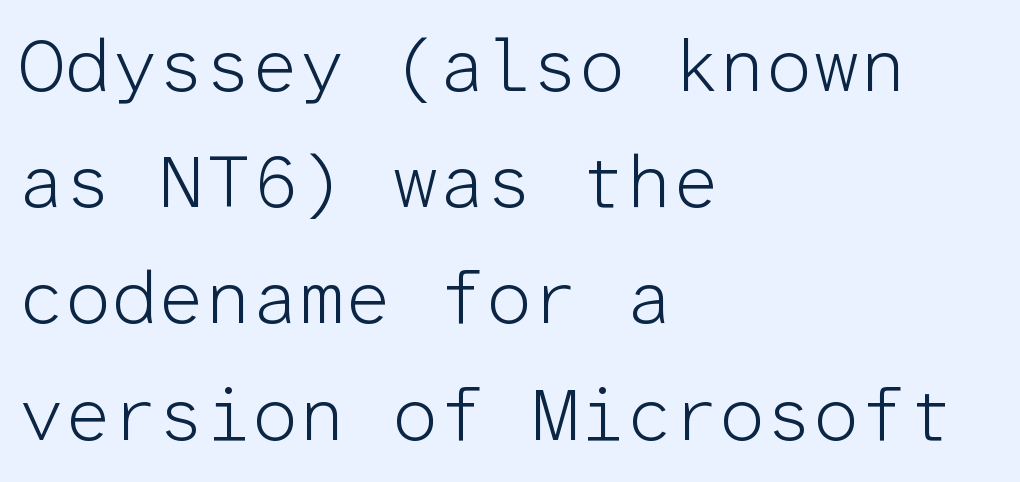
Q: Is the text bold? A: No.
Q: Is the text italic (slanted)? A: No, it is upright.
Q: Is the typeface a serif or a sans-serif typeface? A: Sans-serif.
Q: Is the text underlined? A: No.
Q: How is the paragraph aligned? A: Left-aligned.
Q: Is the spacing between letters normal or unusually wide? A: Normal.
Q: Is the spacing between lines tight, normal or loose? A: Normal.
Q: Width (condensed, normal, or wide)? A: Normal.
Q: Stroke contrast? A: Low.
Q: x-height? A: Medium.
Q: Monospaced? A: Yes.
